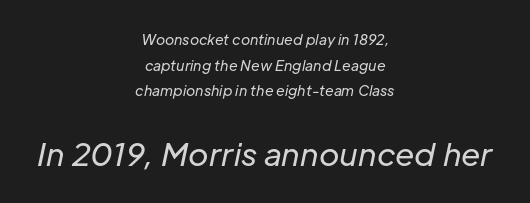
Q: Is the text bold? A: No.
Q: Is the text italic (slanted)? A: Yes, it leans right by about 12 degrees.
Q: Is the text underlined? A: No.
Q: How is the paragraph aligned? A: Centered.
Q: Is the spacing between letters normal or unusually wide? A: Normal.
Q: Which block of text is set in a larger size, the first (top) or the second (bottom)? A: The second (bottom) one.
Q: Width (condensed, normal, or wide)? A: Normal.
Q: Stroke contrast? A: Low.
Q: x-height? A: Medium.
Q: Monospaced? A: No.
